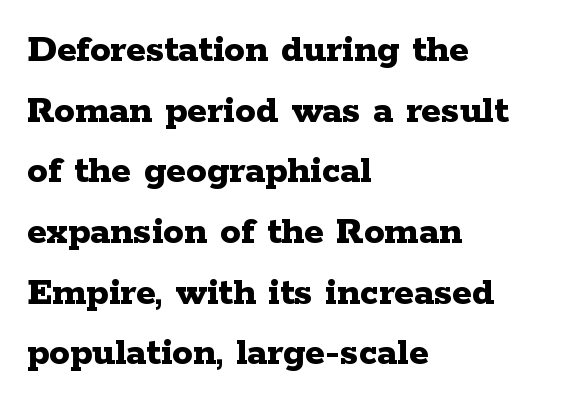
The ragged edge is on the right, which tells us the setting is flush left. As a designer I'd log this as weight 700, bold. These lines are rendered in a variable-pitch font. Each letter's strokes conclude with small projecting serifs. Ordinary non-slanted type is in use.
